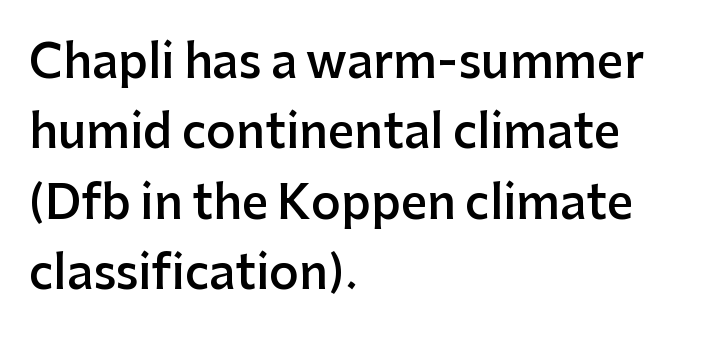
How would I describe the line gaps? Plain and ordinary. Firm but not heavy-handed strokes: this text is semibold. A typesetter would call this zero additional tracking. A student would call this left alignment; a typographer would say flush left, rag right.
